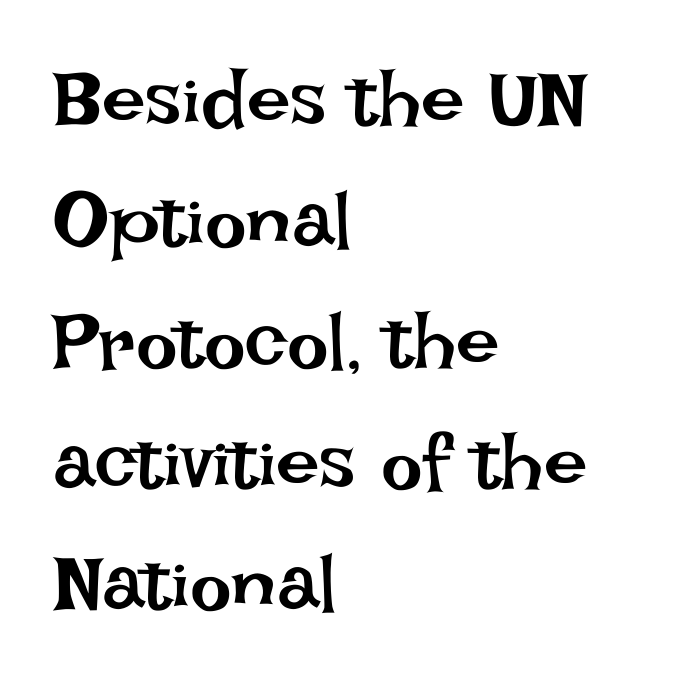
Think standard paragraph weight, or any step lighter than that. Each word holds together tightly as a unit, with standard inter-letter gaps. What's the leading like? Ordinary, nothing unusual. Does the lettering tilt? It doesn't — this is upright. Alignment: flush left. Note the varied advance widths — an 'i' is clearly narrower than an 'm'.
